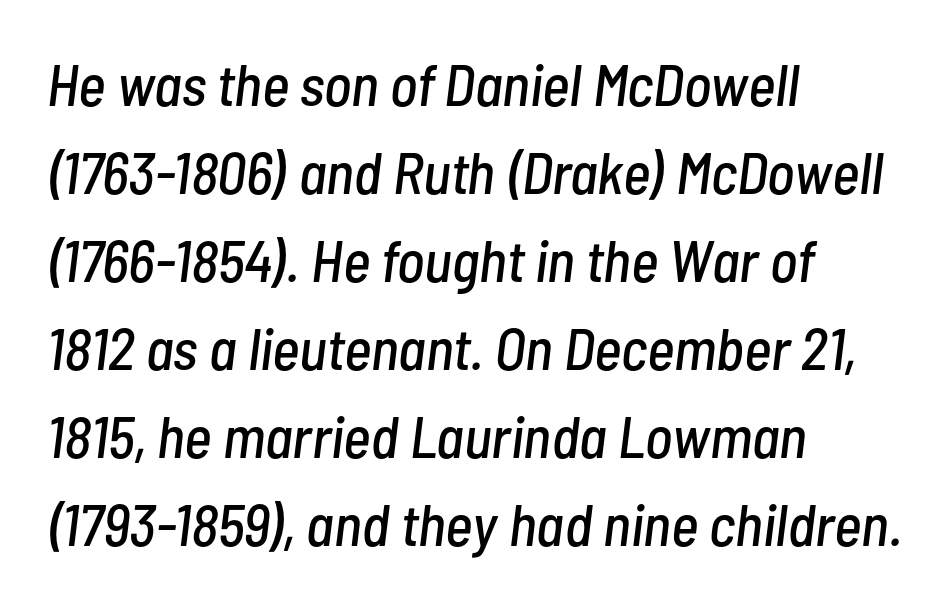
Q: Is the text italic (slanted)? A: Yes, it leans right by about 7 degrees.
Q: Is the text underlined? A: No.
Q: How is the paragraph aligned? A: Left-aligned.
Q: Is the spacing between letters normal or unusually wide? A: Normal.
Q: Is the spacing between lines tight, normal or loose? A: Normal.
Q: Width (condensed, normal, or wide)? A: Condensed.
Q: Stroke contrast? A: Low.
Q: x-height? A: Medium.
Q: Monospaced? A: No.
